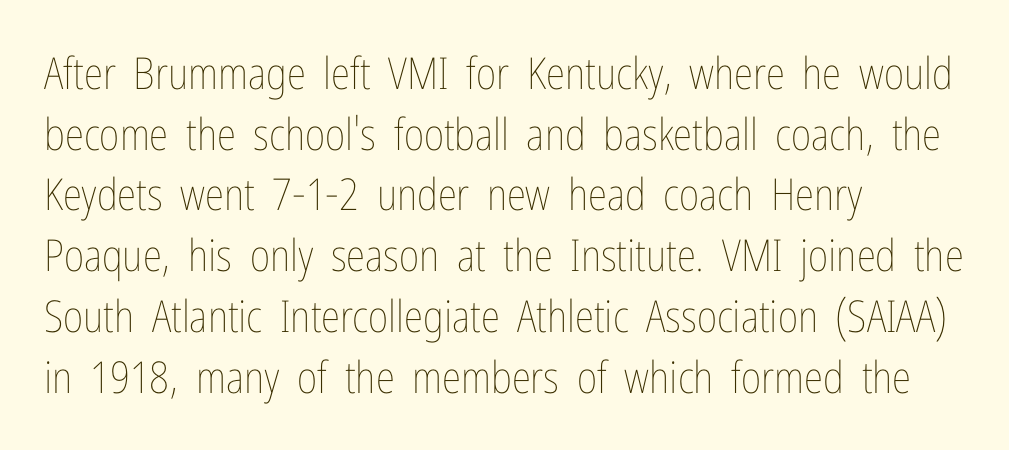
Q: Is the text bold? A: No.
Q: Is the text italic (slanted)? A: No, it is upright.
Q: Is the text underlined? A: No.
Q: How is the paragraph aligned? A: Left-aligned.
Q: Is the spacing between letters normal or unusually wide? A: Normal.
Q: Is the spacing between lines tight, normal or loose? A: Normal.
Q: Width (condensed, normal, or wide)? A: Condensed.
Q: Stroke contrast? A: Low.
Q: x-height? A: Medium.
Q: Monospaced? A: No.
